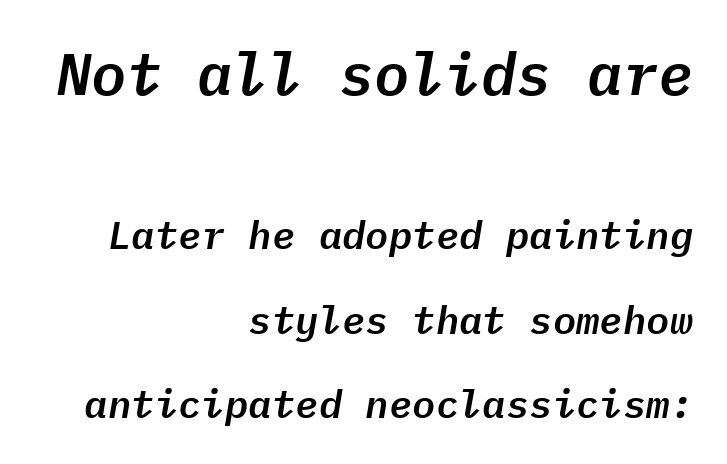
The image shows 59 px text type, italic (leaning right), monospaced; set right-aligned, loose line spacing (2.17x), normal letter spacing, not underlined; the first (top) block is 1.51x larger; low stroke contrast and a medium x-height.
